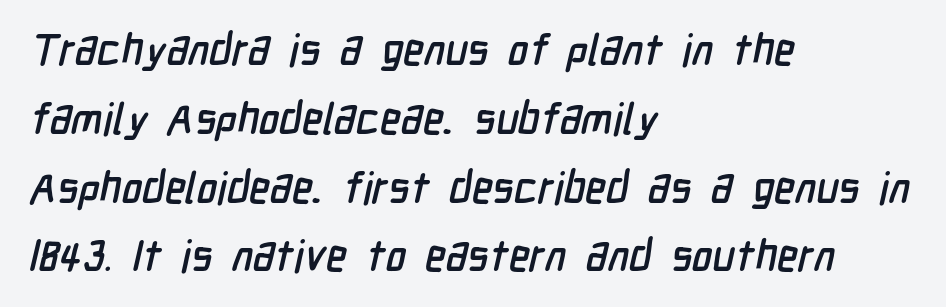
{"serif": "no", "width": "condensed", "stroke_contrast": "low", "x_height": "medium", "monospaced": "no", "underline": "no", "align": "left", "line_spacing": "normal", "line_spacing_ratio": 1.6, "letter_spacing": "normal", "letter_spacing_em": 0.0, "glyph_px": 43}
